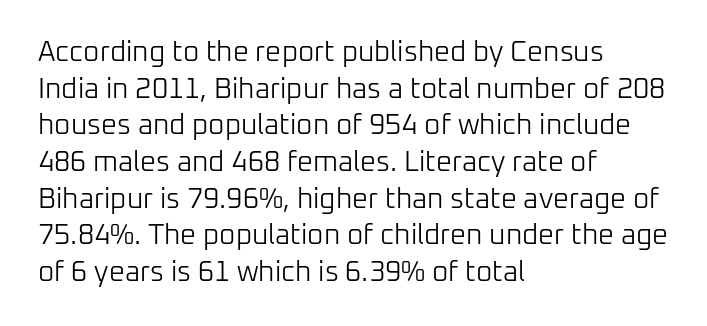
{"serif": "no", "italic": "no", "bold": "no", "weight": "light", "width": "normal", "stroke_contrast": "low", "x_height": "medium", "monospaced": "no", "underline": "no", "align": "left", "line_spacing": "normal", "line_spacing_ratio": 1.31, "letter_spacing": "normal", "letter_spacing_em": 0.0, "glyph_px": 28}
